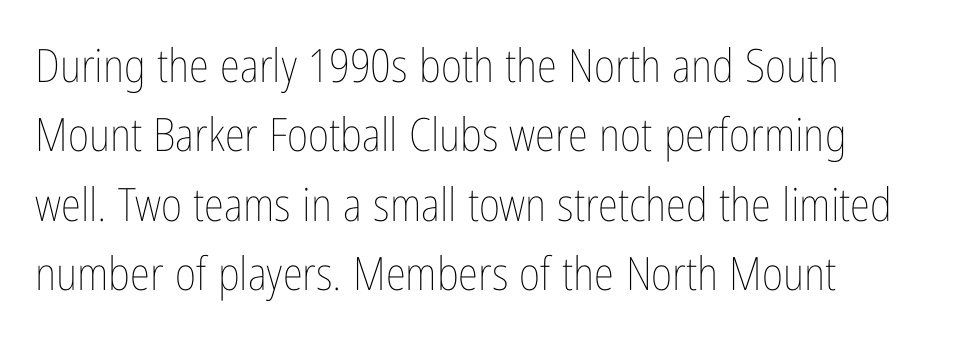
The image shows 46 px thin, condensed type, upright; set left-aligned, normal line spacing (1.51x), normal letter spacing, not underlined; low stroke contrast and a medium x-height.
